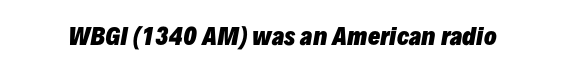
The image shows 23 px bold type, italic (leaning right); set normal letter spacing, not underlined.
